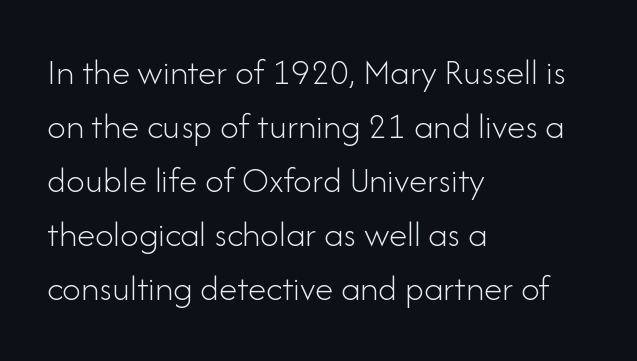
{"serif": "no", "italic": "no", "bold": "no", "weight": "light", "width": "normal", "stroke_contrast": "low", "x_height": "small", "monospaced": "no", "underline": "no", "align": "left", "line_spacing": "normal", "line_spacing_ratio": 1.46, "letter_spacing": "normal", "letter_spacing_em": 0.0, "glyph_px": 37}
